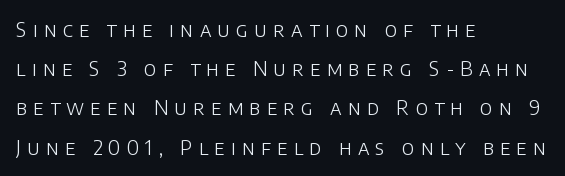
The image shows 20 px text type, upright; set left-aligned, loose line spacing (1.96x), unusually wide letter spacing (+0.31 em), not underlined.
